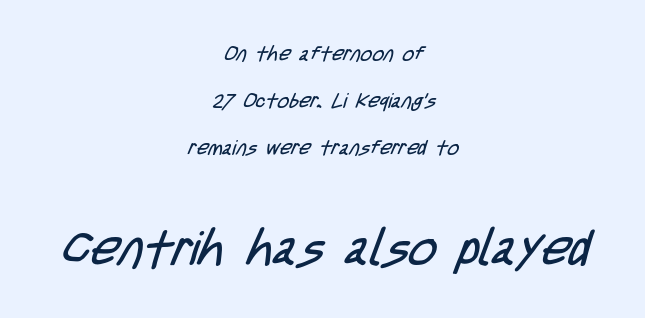
{"serif": "no", "bold": "no", "weight": "regular", "width": "condensed", "stroke_contrast": "low", "x_height": "large", "monospaced": "no", "underline": "no", "align": "center", "line_spacing": "loose", "line_spacing_ratio": 2.34, "letter_spacing": "normal", "letter_spacing_em": 0.0, "larger_block": "second", "size_ratio": 2.45, "glyph_px": 49}
